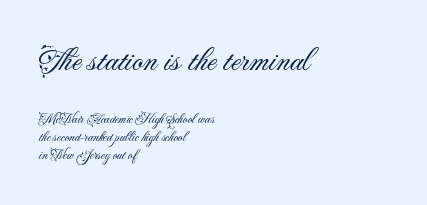
Q: Is the text bold? A: No.
Q: Is the text italic (slanted)? A: Yes.
Q: Is the typeface a serif or a sans-serif typeface? A: Sans-serif.
Q: Is the text underlined? A: No.
Q: How is the paragraph aligned? A: Left-aligned.
Q: Is the spacing between letters normal or unusually wide? A: Normal.
Q: Is the spacing between lines tight, normal or loose? A: Normal.
Q: Which block of text is set in a larger size, the first (top) or the second (bottom)? A: The first (top) one.
Q: Width (condensed, normal, or wide)? A: Normal.
Q: Stroke contrast? A: Medium.
Q: x-height? A: Small.
Q: Monospaced? A: No.
